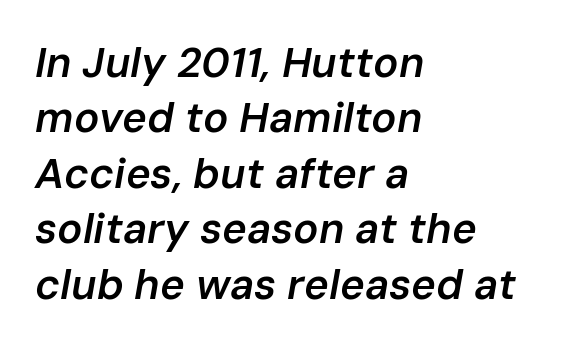
{"italic": "yes", "lean": "right", "slant_degrees": 10, "bold": "semi", "weight": "semibold", "width": "normal", "stroke_contrast": "low", "x_height": "medium", "monospaced": "no", "underline": "no", "align": "left", "line_spacing": "normal", "line_spacing_ratio": 1.32, "letter_spacing": "normal", "letter_spacing_em": 0.0, "glyph_px": 42}
